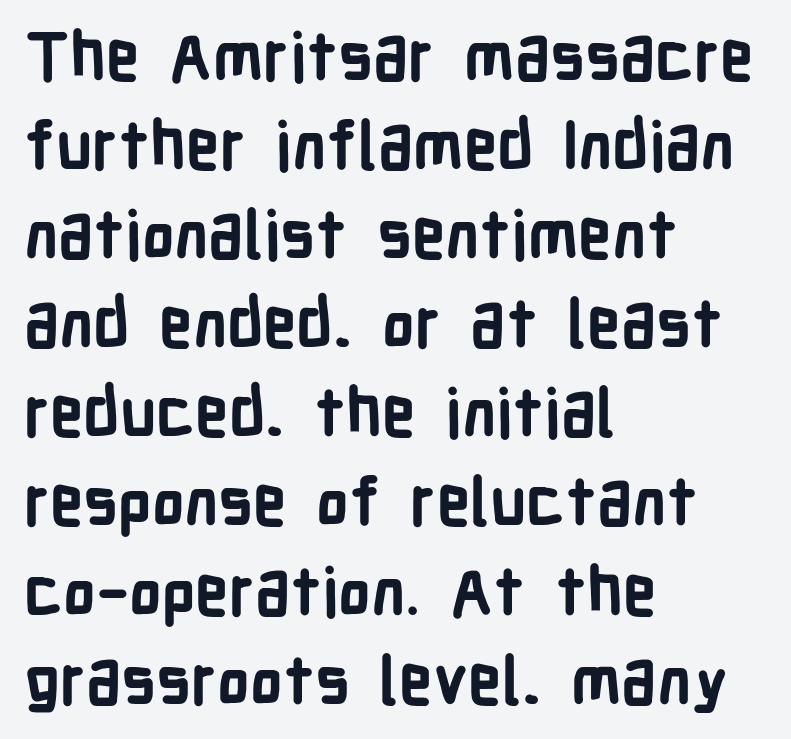
Q: Is the text bold? A: Yes.
Q: Is the text italic (slanted)? A: No, it is upright.
Q: Is the typeface a serif or a sans-serif typeface? A: Sans-serif.
Q: Is the text underlined? A: No.
Q: How is the paragraph aligned? A: Left-aligned.
Q: Is the spacing between letters normal or unusually wide? A: Normal.
Q: Is the spacing between lines tight, normal or loose? A: Normal.
Q: Width (condensed, normal, or wide)? A: Condensed.
Q: Stroke contrast? A: Low.
Q: x-height? A: Medium.
Q: Monospaced? A: No.
